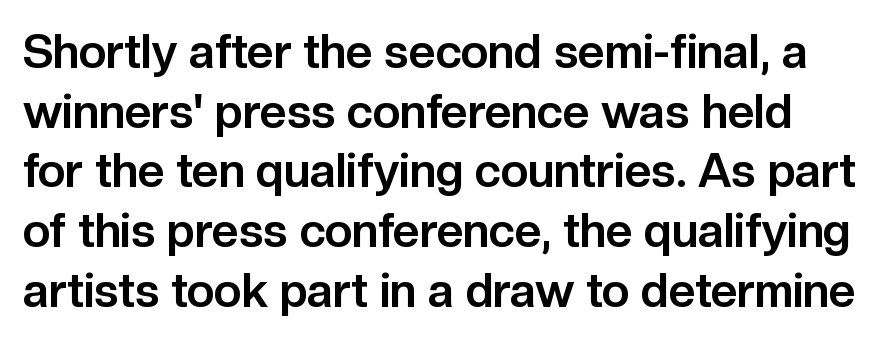
Vertical spacing — default. The tracking reads as untouched default to a designer's eye. The area under the type is left untouched. Stroke thickness is high; the sample reads as a true bold. The lettering stays uniformly vertical, giving the passage a roman look.
